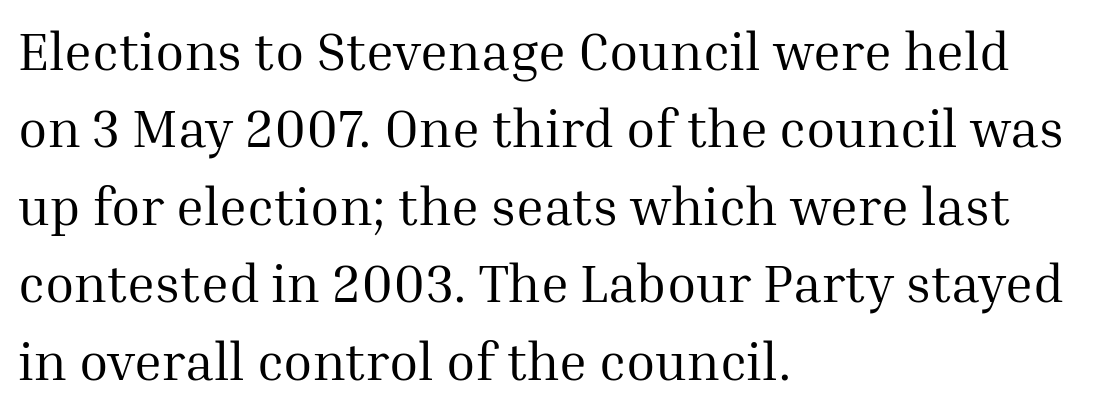
The image shows 53 px regular-weight serif type, upright; set left-aligned, normal line spacing (1.46x), normal letter spacing, not underlined; medium stroke contrast and a medium x-height.
